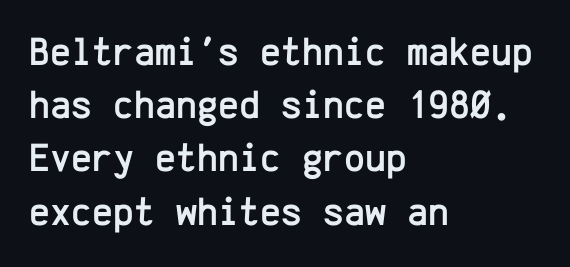
Q: Is the text italic (slanted)? A: No, it is upright.
Q: Is the typeface a serif or a sans-serif typeface? A: Sans-serif.
Q: Is the text underlined? A: No.
Q: How is the paragraph aligned? A: Left-aligned.
Q: Is the spacing between letters normal or unusually wide? A: Normal.
Q: Is the spacing between lines tight, normal or loose? A: Normal.
Q: Width (condensed, normal, or wide)? A: Normal.
Q: Stroke contrast? A: Low.
Q: x-height? A: Medium.
Q: Monospaced? A: Yes.
